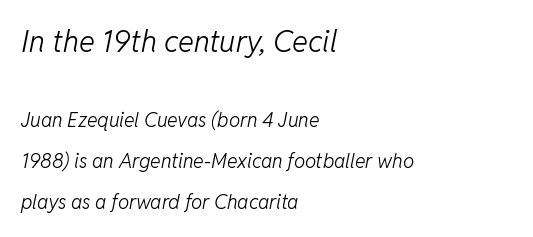
Each new line begins a long way beneath the previous one. Teacher's note: observe the even left margin — that is flush-left alignment. Proportional: the letters do not fall into vertical columns. The passage shown is not underscored anywhere. Heft: none added — not bold.
